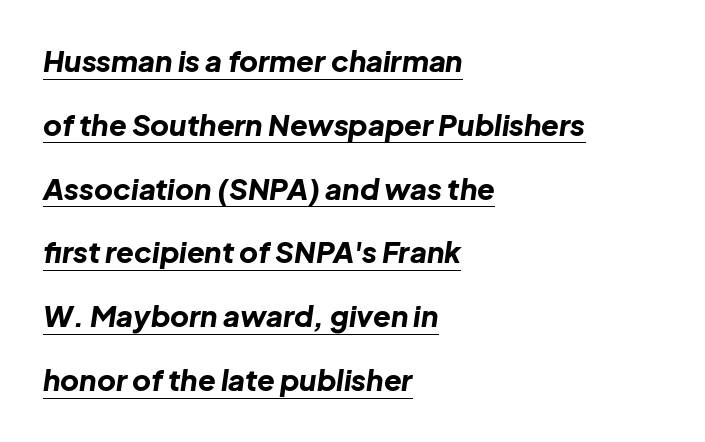
Proportional: the letters do not fall into vertical columns. An italicized treatment has been applied to the whole sample. Leftover space on each line is placed entirely after the last word. The tracking reads as untouched default to a designer's eye.
